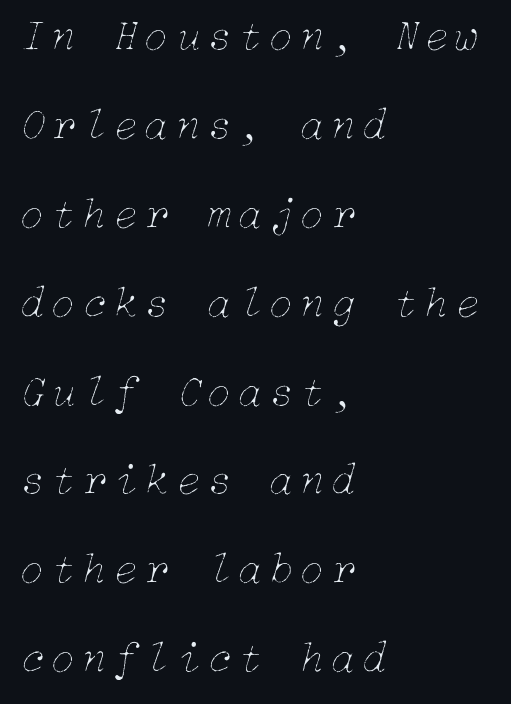
{"italic": "yes", "lean": "right", "slant_degrees": 15, "bold": "no", "weight": "thin", "width": "normal", "stroke_contrast": "low", "x_height": "medium", "underline": "no", "align": "left", "line_spacing": "loose", "line_spacing_ratio": 2.02, "glyph_px": 44}
